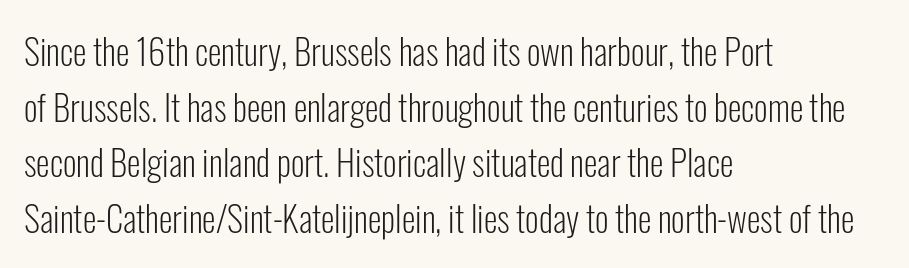
{"serif": "no", "italic": "no", "bold": "no", "weight": "light", "width": "condensed", "stroke_contrast": "low", "x_height": "medium", "monospaced": "no", "underline": "no", "align": "left", "line_spacing": "normal", "line_spacing_ratio": 1.59, "letter_spacing": "normal", "letter_spacing_em": 0.0, "glyph_px": 35}
